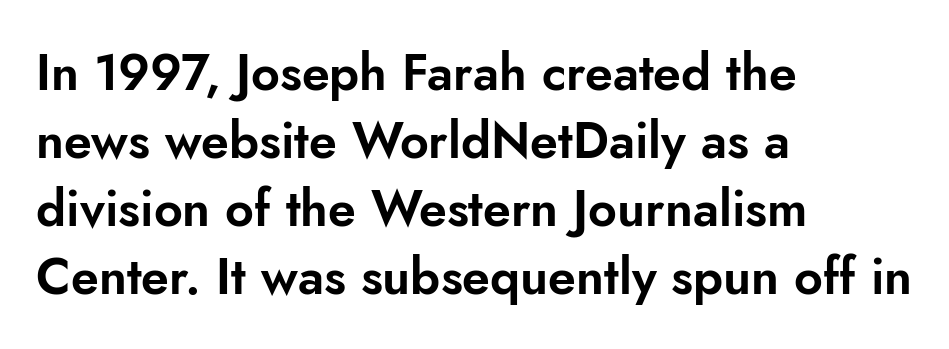
The image shows 50 px sans-serif type, upright; set left-aligned, normal line spacing (1.36x), normal letter spacing, not underlined; low stroke contrast and a small x-height.
